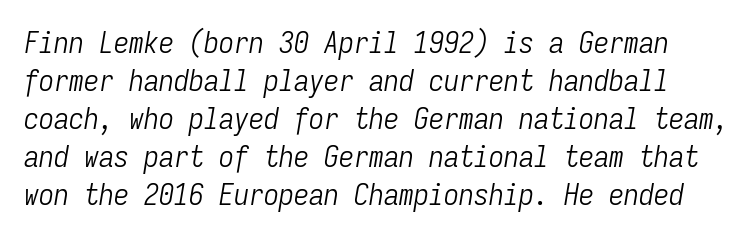
{"italic": "yes", "lean": "right", "slant_degrees": 9, "bold": "no", "weight": "light", "width": "condensed", "stroke_contrast": "low", "x_height": "medium", "monospaced": "yes", "underline": "no", "line_spacing": "normal", "line_spacing_ratio": 1.27, "letter_spacing": "normal", "letter_spacing_em": 0.0, "glyph_px": 30}
